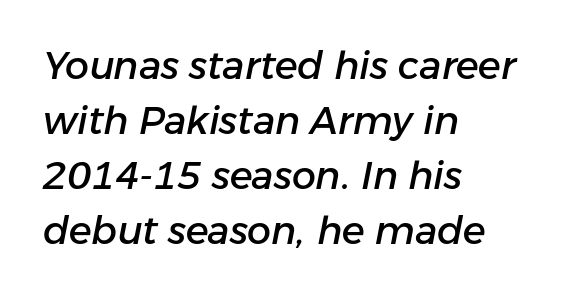
The image shows 38 px text type, italic (leaning right); set left-aligned, normal line spacing (1.45x), normal letter spacing, not underlined; low stroke contrast and a medium x-height.
